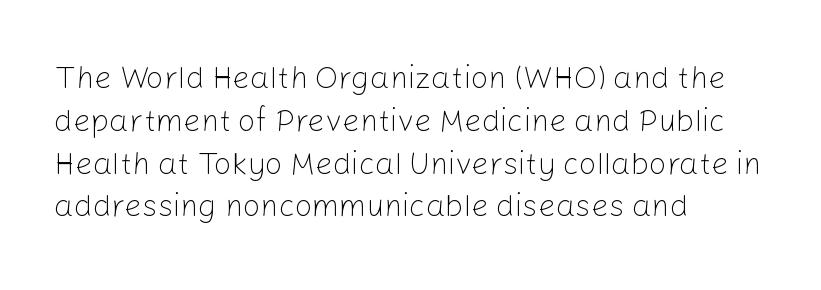
The image shows 31 px light sans-serif type, upright; set left-aligned, normal line spacing (1.38x), normal letter spacing, not underlined; low stroke contrast and a medium x-height.
